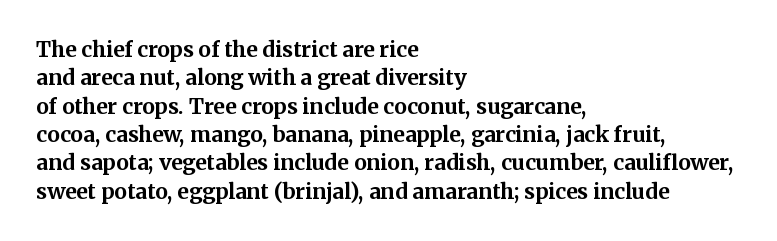
Q: Is the text bold? A: Yes.
Q: Is the text italic (slanted)? A: No, it is upright.
Q: Is the text underlined? A: No.
Q: How is the paragraph aligned? A: Left-aligned.
Q: Is the spacing between letters normal or unusually wide? A: Normal.
Q: Is the spacing between lines tight, normal or loose? A: Normal.
